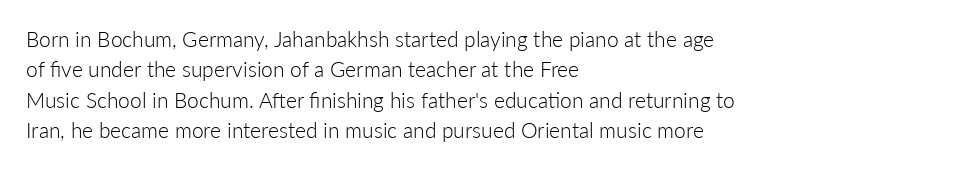
Q: Is the text bold? A: No.
Q: Is the text italic (slanted)? A: No, it is upright.
Q: Is the text underlined? A: No.
Q: How is the paragraph aligned? A: Left-aligned.
Q: Is the spacing between letters normal or unusually wide? A: Normal.
Q: Is the spacing between lines tight, normal or loose? A: Normal.
